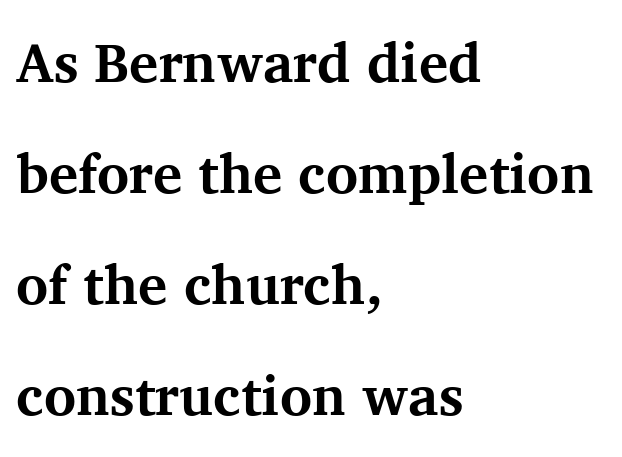
Characters remain perfectly vertical along every line. The rendering uses natural spacing where letterforms have individual widths. You can tell from the footed stems that serif type was used. Leading is clearly above the norm, producing a sparse column. Visually the block forms a straight wall on the left and a jagged coastline on the right.
